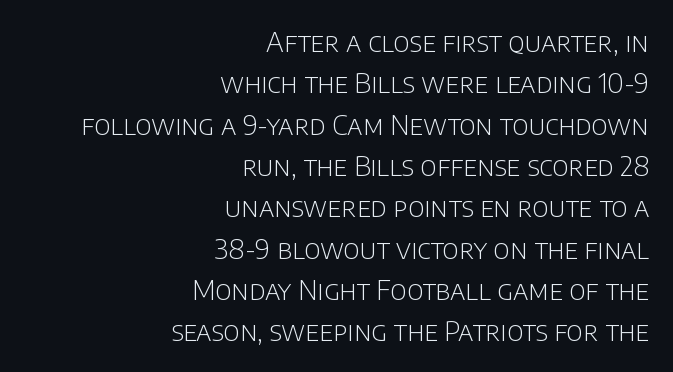
Q: Is the text bold? A: No.
Q: Is the text italic (slanted)? A: No, it is upright.
Q: Is the text underlined? A: No.
Q: How is the paragraph aligned? A: Right-aligned.
Q: Is the spacing between letters normal or unusually wide? A: Normal.
Q: Is the spacing between lines tight, normal or loose? A: Normal.
